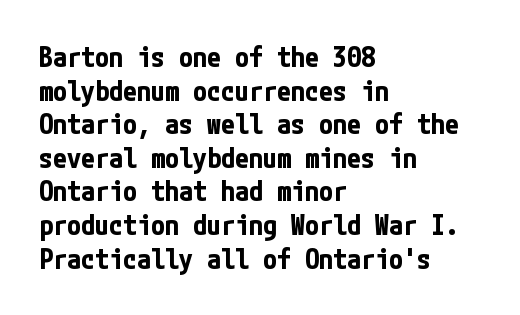
{"serif": "no", "italic": "no", "bold": "yes", "weight": "bold", "width": "condensed", "stroke_contrast": "low", "x_height": "medium", "underline": "no", "align": "left", "line_spacing_ratio": 1.2, "letter_spacing": "normal", "letter_spacing_em": 0.0, "glyph_px": 28}
